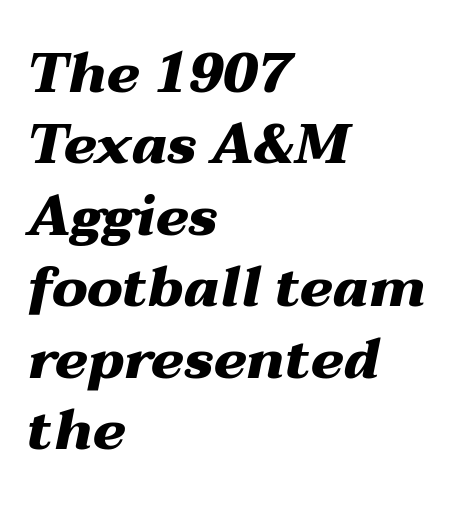
Q: Is the text bold? A: Yes.
Q: Is the text italic (slanted)? A: Yes, it leans right by about 12 degrees.
Q: Is the text underlined? A: No.
Q: How is the paragraph aligned? A: Left-aligned.
Q: Is the spacing between letters normal or unusually wide? A: Normal.
Q: Is the spacing between lines tight, normal or loose? A: Normal.
Q: Width (condensed, normal, or wide)? A: Wide.
Q: Stroke contrast? A: Medium.
Q: x-height? A: Medium.
Q: Monospaced? A: No.
